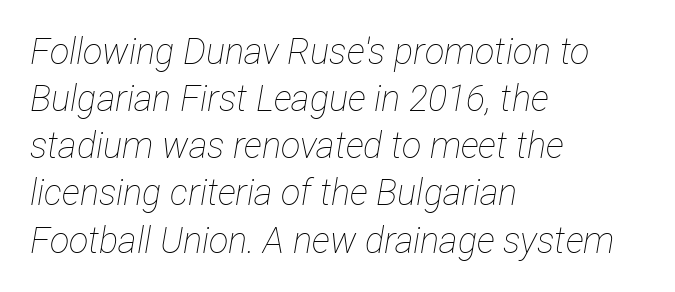
{"italic": "yes", "lean": "right", "slant_degrees": 12, "bold": "no", "weight": "thin", "width": "condensed", "stroke_contrast": "low", "x_height": "medium", "monospaced": "no", "underline": "no", "align": "left", "line_spacing": "normal", "line_spacing_ratio": 1.31, "letter_spacing": "normal", "letter_spacing_em": 0.0, "glyph_px": 36}
